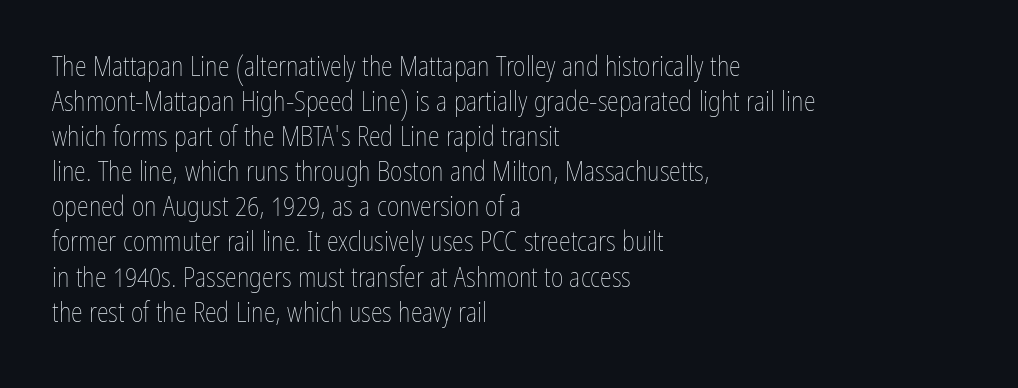
Style check: upright. Plain, unruled lines of type. The paragraph has a hard left edge and a soft right edge. This rendering leaves character spacing at its baseline value. A typesetter would call this leading conventional body-copy spacing. These glyphs show unthickened strokes, regular width or finer.
